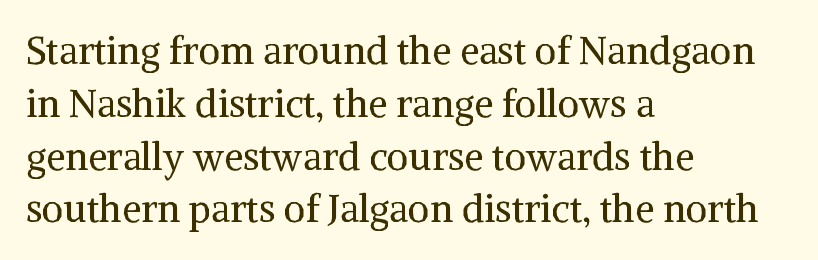
Q: Is the text bold? A: No.
Q: Is the text italic (slanted)? A: No, it is upright.
Q: Is the typeface a serif or a sans-serif typeface? A: Serif.
Q: Is the text underlined? A: No.
Q: How is the paragraph aligned? A: Left-aligned.
Q: Is the spacing between letters normal or unusually wide? A: Normal.
Q: Is the spacing between lines tight, normal or loose? A: Normal.
Q: Width (condensed, normal, or wide)? A: Normal.
Q: Stroke contrast? A: Medium.
Q: x-height? A: Medium.
Q: Monospaced? A: No.
